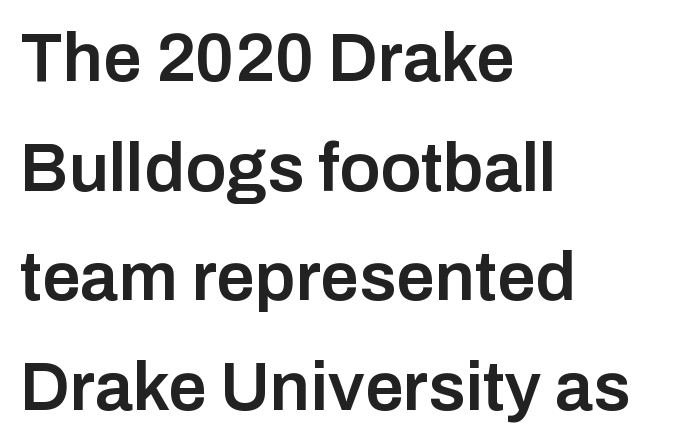
The image shows 69 px semibold sans-serif type, upright; set left-aligned, normal line spacing (1.59x), normal letter spacing, not underlined; low stroke contrast and a medium x-height.
